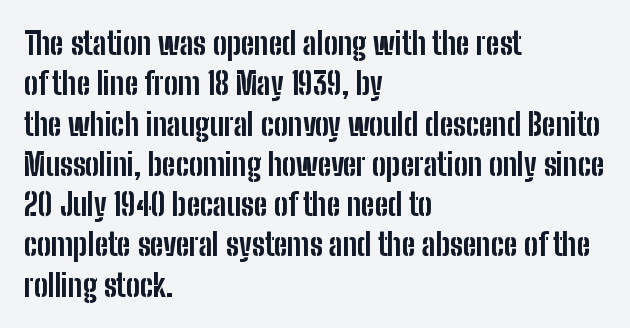
The gap between lines stays unmarked. A typesetter would mark this as roman, not italic. Thick stems and heavy bowls — unmistakably bold. Looks like regular typesetting: each glyph gets only the width it needs.
